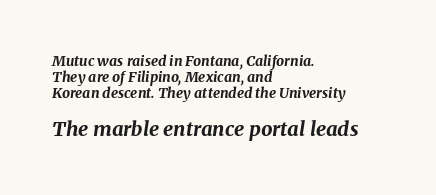
This sample uses an oblique cut, with every glyph tilted off the vertical. Is the type bold? Yes — the strokes are clearly thick and heavy. Of the two passages, the one underneath uses the larger point size. No extra tracking has been applied to these lines.
